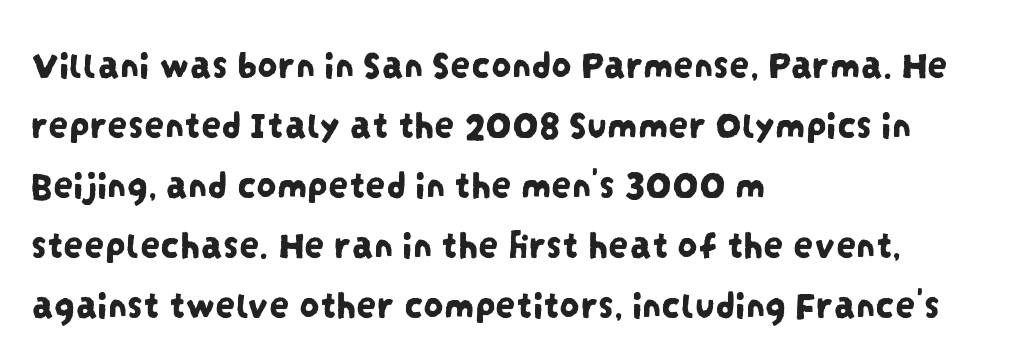
If you drew a ruler down the left edge, every line would touch it. Do the characters align in a grid? No, the font is proportional. The designer went with a sans here, leaving each stem footless. Glance below the letters and you will spot only blank space.
